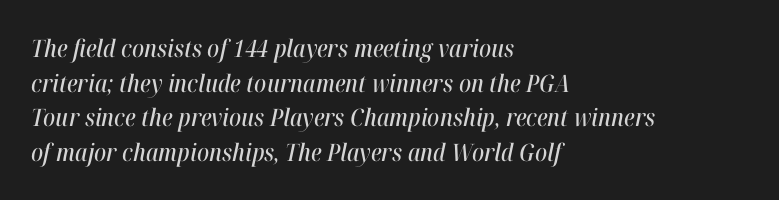
The image shows 24 px text type, italic (leaning right); set left-aligned, normal line spacing (1.44x), normal letter spacing, not underlined.
